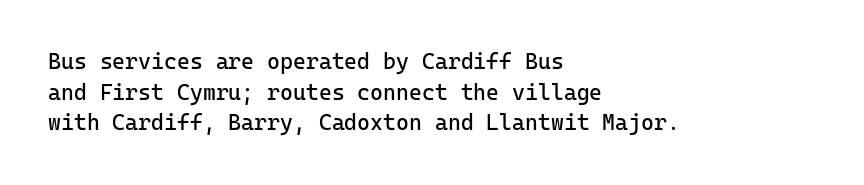
{"italic": "no", "bold": "no", "underline": "no", "align": "left", "line_spacing": "normal", "line_spacing_ratio": 1.39, "letter_spacing": "normal", "letter_spacing_em": 0.0, "glyph_px": 22}
